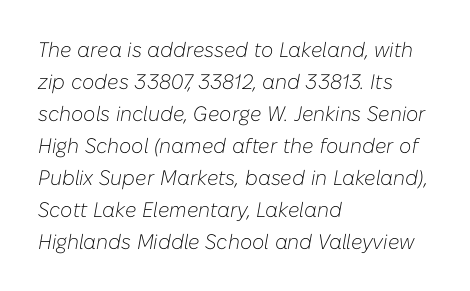
{"italic": "yes", "lean": "right", "slant_degrees": 10, "bold": "no", "underline": "no", "align": "left", "line_spacing": "normal", "line_spacing_ratio": 1.52, "letter_spacing": "normal", "letter_spacing_em": 0.0, "glyph_px": 21}
